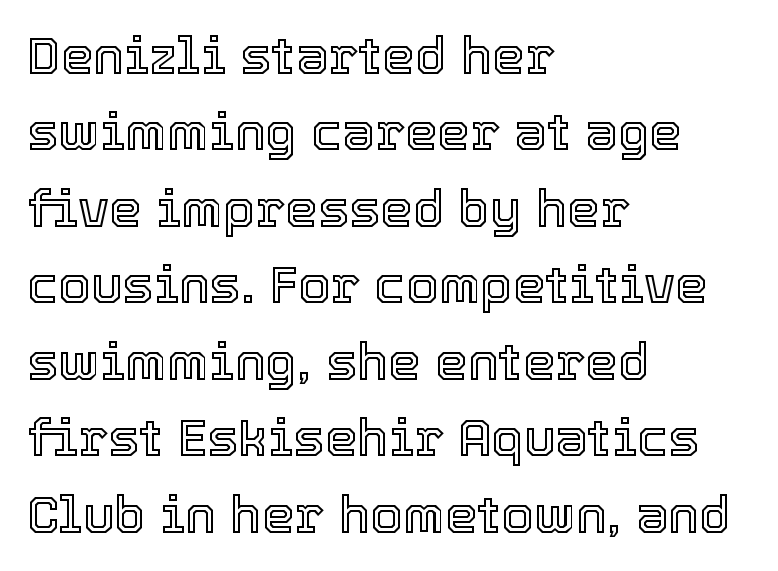
{"italic": "no", "width": "normal", "x_height": "medium", "monospaced": "no", "underline": "no", "align": "left", "line_spacing": "normal", "line_spacing_ratio": 1.47, "letter_spacing": "normal", "letter_spacing_em": 0.0, "glyph_px": 52}
